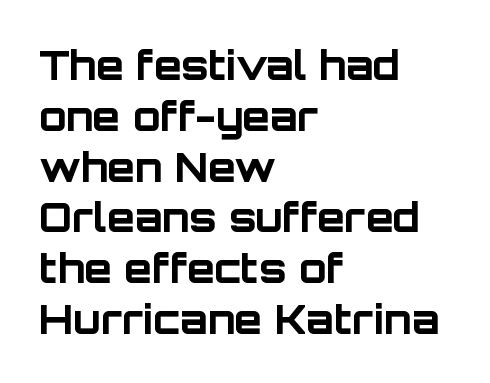
{"serif": "no", "italic": "no", "bold": "yes", "weight": "bold", "width": "normal", "stroke_contrast": "low", "x_height": "large", "monospaced": "no", "underline": "no", "align": "left", "line_spacing": "normal", "line_spacing_ratio": 1.27, "letter_spacing": "normal", "letter_spacing_em": 0.0, "glyph_px": 40}
